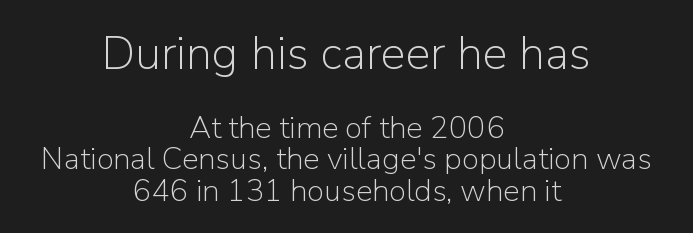
{"serif": "no", "italic": "no", "bold": "no", "weight": "light", "width": "normal", "stroke_contrast": "low", "x_height": "medium", "monospaced": "no", "underline": "no", "align": "center", "line_spacing": "tight", "line_spacing_ratio": 1.01, "letter_spacing": "normal", "letter_spacing_em": 0.0, "larger_block": "first", "size_ratio": 1.52, "glyph_px": 47}
